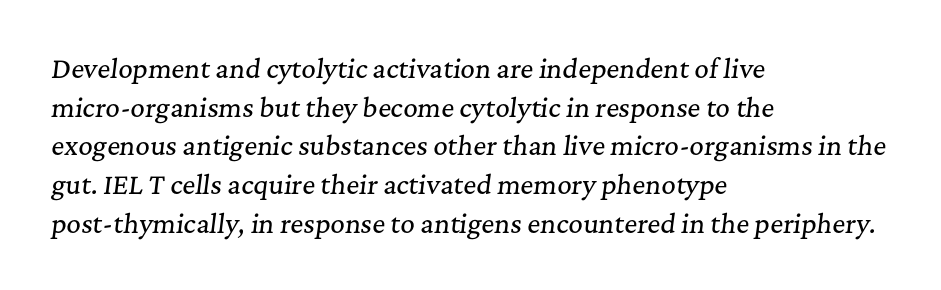
The image shows 25 px text type, italic (leaning right); set left-aligned, normal line spacing (1.55x), normal letter spacing, not underlined.
